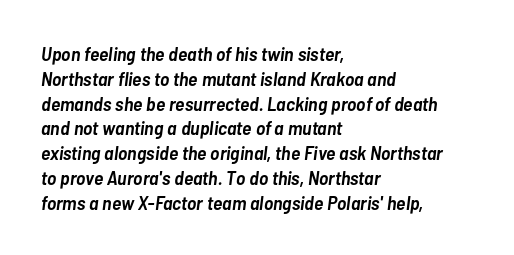
The image shows 20 px text type, italic (leaning right); set left-aligned, line spacing 1.24x, normal letter spacing, not underlined.
